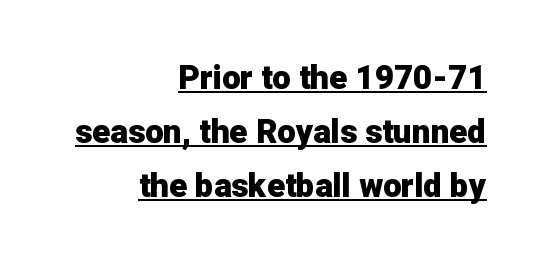
{"serif": "no", "italic": "no", "bold": "yes", "weight": "heavy", "width": "normal", "stroke_contrast": "low", "x_height": "medium", "monospaced": "no", "underline": "yes", "align": "right", "line_spacing": "normal", "line_spacing_ratio": 1.63, "letter_spacing": "normal", "letter_spacing_em": 0.0, "glyph_px": 33}
